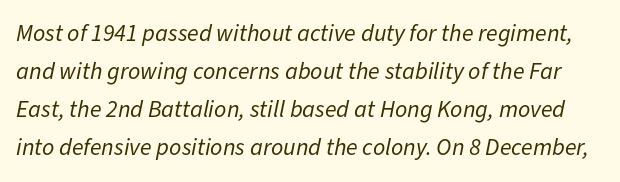
Q: Is the text bold? A: No.
Q: Is the text italic (slanted)? A: Yes, it leans right by about 11 degrees.
Q: Is the text underlined? A: No.
Q: Is the spacing between letters normal or unusually wide? A: Normal.
Q: Is the spacing between lines tight, normal or loose? A: Normal.
